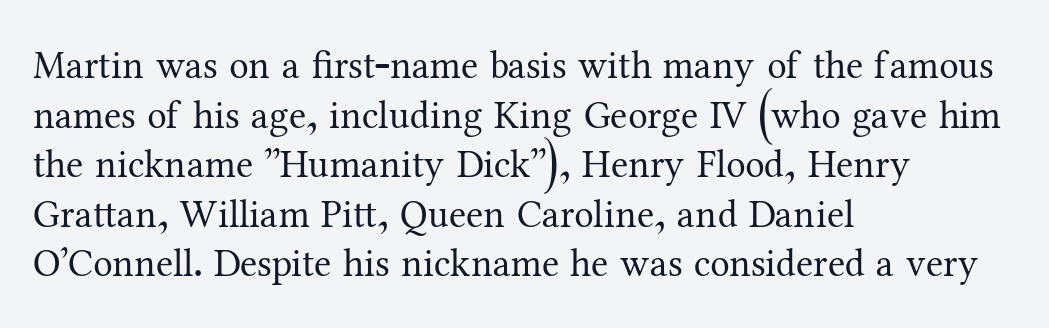
{"serif": "yes", "italic": "no", "bold": "no", "weight": "regular", "width": "normal", "stroke_contrast": "medium", "x_height": "medium", "monospaced": "no", "underline": "no", "align": "left", "line_spacing": "normal", "line_spacing_ratio": 1.27, "letter_spacing": "normal", "letter_spacing_em": 0.0, "glyph_px": 39}
